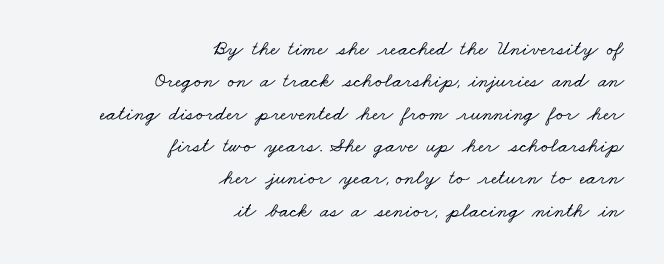
The area under the type is left untouched. Quick note: interline space is typical. Visually the block forms a straight wall on the right and a jagged coastline on the left. These lines keep a tight, regular rhythm from letter to letter.
